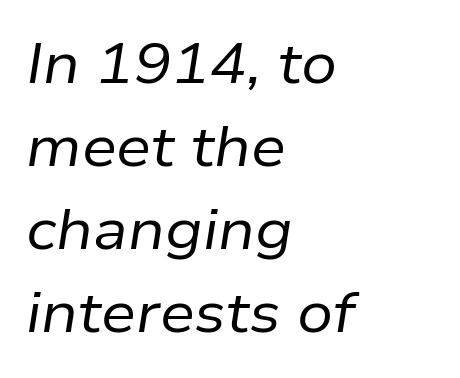
{"italic": "yes", "lean": "right", "slant_degrees": 9, "bold": "no", "weight": "regular", "width": "normal", "stroke_contrast": "low", "x_height": "medium", "monospaced": "no", "underline": "no", "align": "left", "line_spacing": "normal", "line_spacing_ratio": 1.48, "letter_spacing": "normal", "letter_spacing_em": 0.0, "glyph_px": 56}
